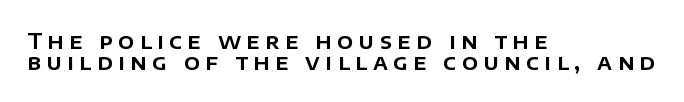
{"italic": "no", "underline": "no", "align": "left", "line_spacing": "tight", "line_spacing_ratio": 1.0, "letter_spacing": "wide", "letter_spacing_em": 0.26, "glyph_px": 21}
